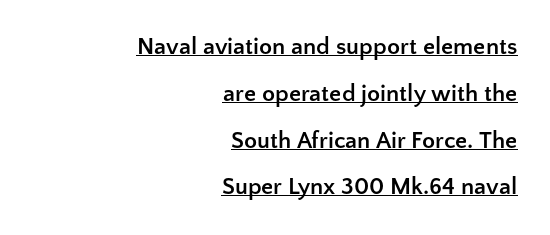
Q: Is the text bold? A: Yes.
Q: Is the text italic (slanted)? A: No, it is upright.
Q: Is the text underlined? A: Yes.
Q: How is the paragraph aligned? A: Right-aligned.
Q: Is the spacing between letters normal or unusually wide? A: Normal.
Q: Is the spacing between lines tight, normal or loose? A: Loose.
